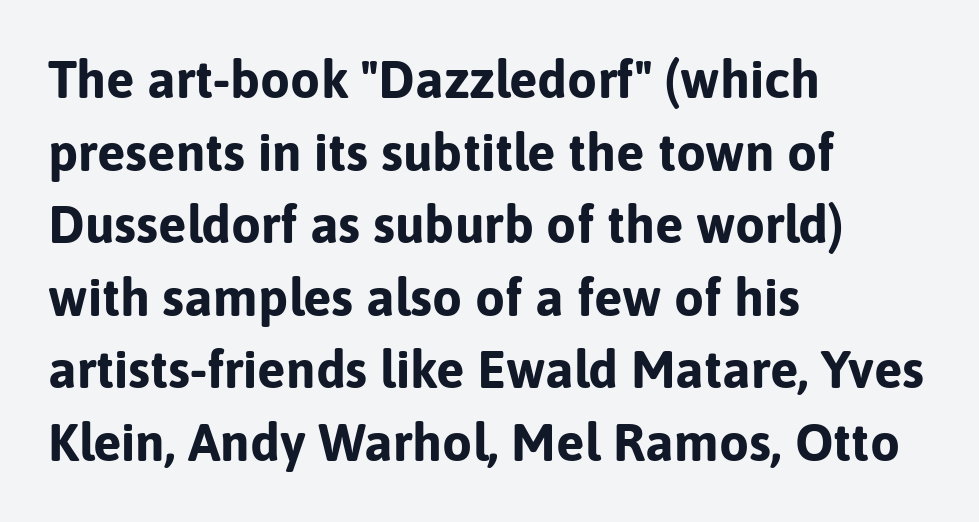
The image shows 53 px bold sans-serif type, upright; set left-aligned, normal line spacing (1.37x), normal letter spacing, not underlined; low stroke contrast and a medium x-height.
